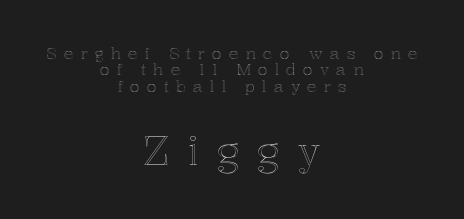
Does the copy run flush right? No — it is centered line by line. Rendered with straight, roman letterforms. Reading top to bottom, the characters get bigger at the block break. Spacing verdict: proportional, widths tailored to each character. Successive baselines arrive quickly, one right under another.
